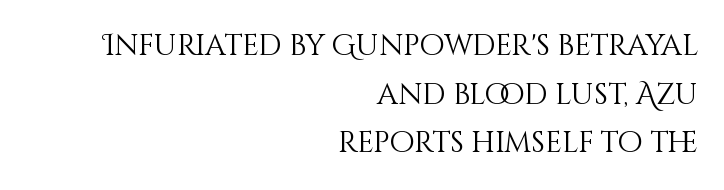
The image shows 29 px light type, upright; set right-aligned, normal line spacing (1.68x), normal letter spacing, not underlined; medium stroke contrast and a large x-height.
